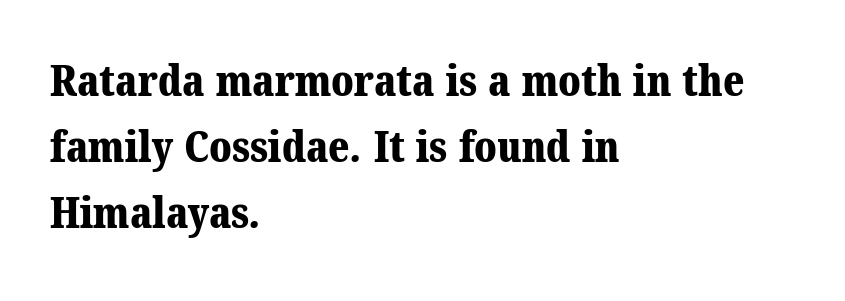
{"serif": "yes", "bold": "yes", "weight": "bold", "width": "normal", "stroke_contrast": "medium", "x_height": "medium", "monospaced": "no", "underline": "no", "align": "left", "line_spacing": "normal", "line_spacing_ratio": 1.54, "letter_spacing": "normal", "letter_spacing_em": 0.0, "glyph_px": 43}
